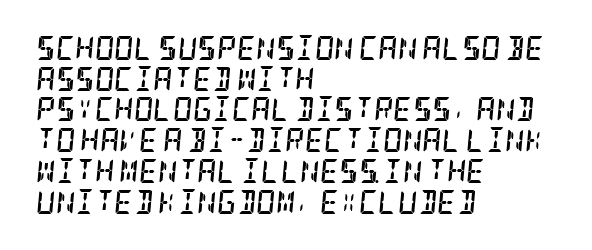
Q: Is the text bold? A: Yes.
Q: Is the text italic (slanted)? A: Yes, it leans right by about 5 degrees.
Q: Is the text underlined? A: No.
Q: How is the paragraph aligned? A: Left-aligned.
Q: Is the spacing between letters normal or unusually wide? A: Normal.
Q: Is the spacing between lines tight, normal or loose? A: Normal.
